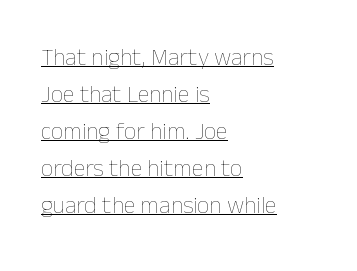
{"italic": "no", "bold": "no", "underline": "yes", "align": "left", "line_spacing": "normal", "line_spacing_ratio": 1.54, "letter_spacing": "normal", "letter_spacing_em": 0.0, "glyph_px": 24}
